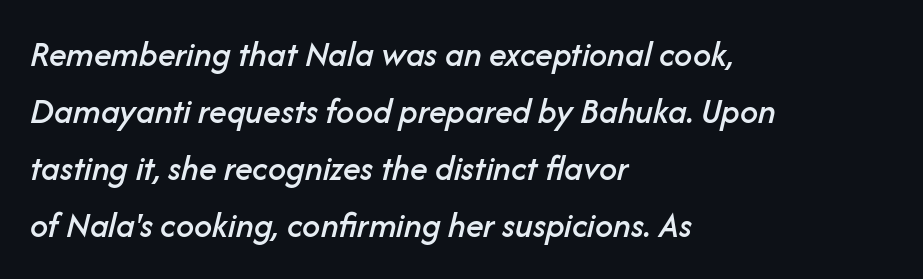
Q: Is the text italic (slanted)? A: Yes, it leans right by about 14 degrees.
Q: Is the text underlined? A: No.
Q: How is the paragraph aligned? A: Left-aligned.
Q: Is the spacing between letters normal or unusually wide? A: Normal.
Q: Is the spacing between lines tight, normal or loose? A: Normal.
Q: Width (condensed, normal, or wide)? A: Normal.
Q: Stroke contrast? A: Low.
Q: x-height? A: Medium.
Q: Monospaced? A: No.
